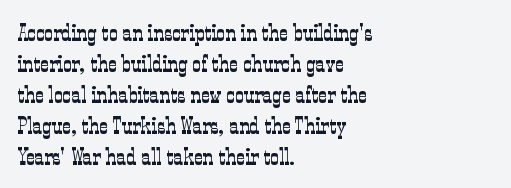
{"italic": "no", "bold": "no", "underline": "no", "align": "left", "line_spacing": "normal", "line_spacing_ratio": 1.29, "letter_spacing": "normal", "letter_spacing_em": 0.0, "glyph_px": 24}
